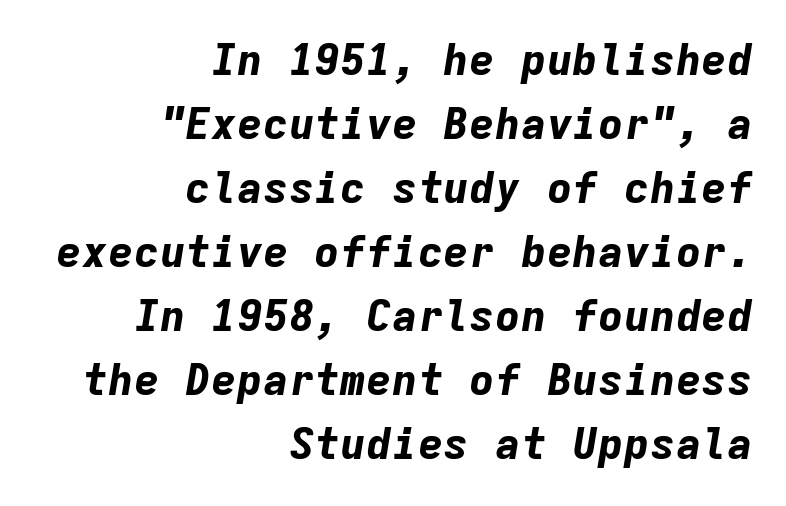
The specimen reads as italic at a glance. Typeset ragged left — the right edge is the straight one. Beneath every word, the page is bare. Horizontal bands of white between lines are of average thickness.
